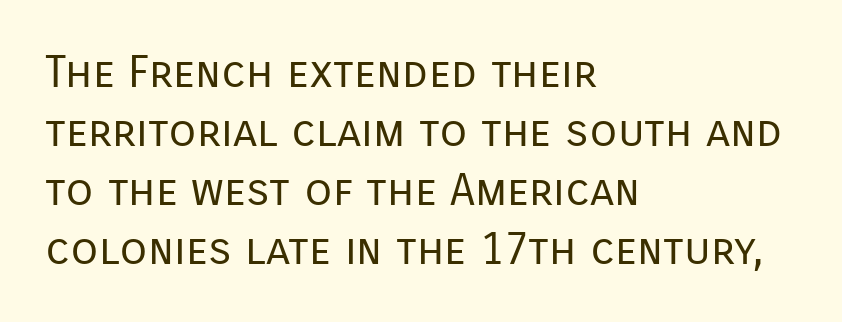
{"serif": "no", "italic": "no", "bold": "no", "weight": "regular", "width": "normal", "stroke_contrast": "low", "x_height": "medium", "monospaced": "no", "underline": "no", "align": "left", "line_spacing": "normal", "line_spacing_ratio": 1.31, "letter_spacing": "normal", "letter_spacing_em": 0.0, "glyph_px": 45}
